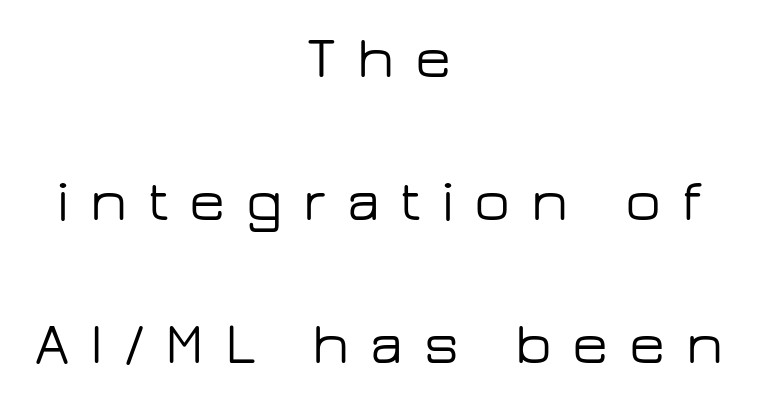
Q: Is the text italic (slanted)? A: No, it is upright.
Q: Is the typeface a serif or a sans-serif typeface? A: Sans-serif.
Q: Is the text underlined? A: No.
Q: How is the paragraph aligned? A: Centered.
Q: Is the spacing between letters normal or unusually wide? A: Unusually wide.
Q: Is the spacing between lines tight, normal or loose? A: Loose.
Q: Width (condensed, normal, or wide)? A: Wide.
Q: Stroke contrast? A: Low.
Q: x-height? A: Medium.
Q: Monospaced? A: No.
